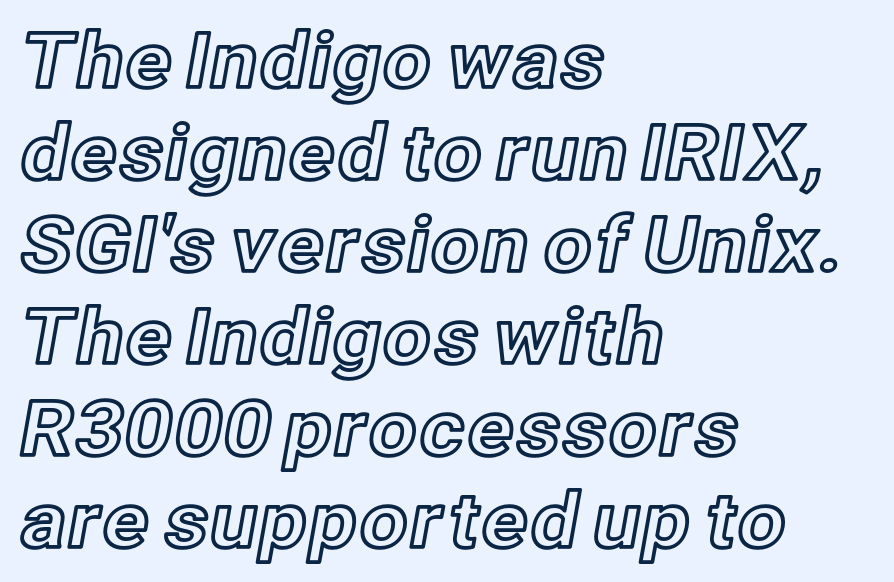
These lines are rendered in a variable-pitch font. Notice how the passage keeps a crisp vertical edge on the left only. Beneath every word, the page is bare. Inter-character spacing is left at the font's built-in metrics.
